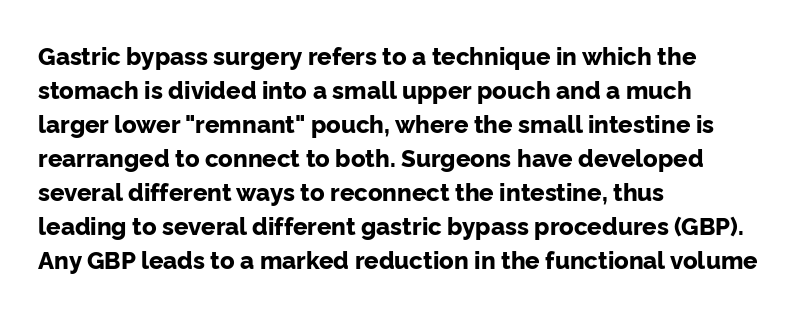
The passage shown stacks its lines at a standard gap. These lines keep a tight, regular rhythm from letter to letter. Descenders hang freely into open space. The sample has been set heavy, in full bold. Leftover space on each line is placed entirely after the last word. Nope, not italic — everything's standing straight.
